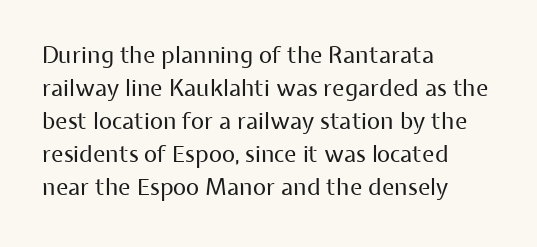
{"italic": "no", "bold": "no", "underline": "no", "align": "left", "line_spacing": "normal", "line_spacing_ratio": 1.43, "letter_spacing": "normal", "letter_spacing_em": 0.0, "glyph_px": 23}
